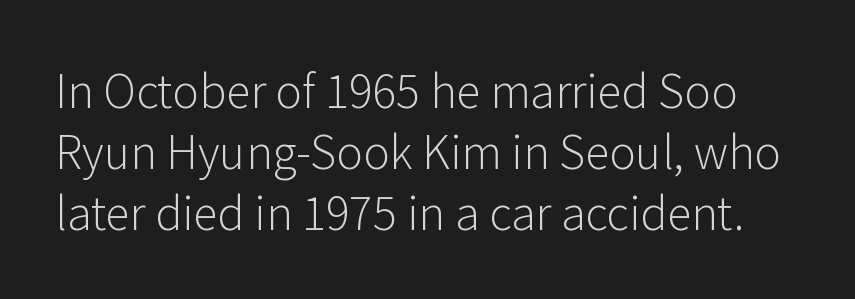
The image shows 45 px light sans-serif type, upright; set normal line spacing (1.36x), normal letter spacing, not underlined; low stroke contrast and a medium x-height.
